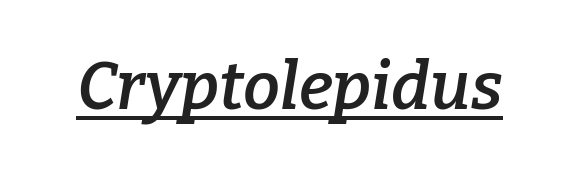
Its strokes are somewhat broadened, the hallmark of semibold type. An italicized treatment has been applied to the whole sample. Check the space under the baseline: a stroke is drawn there. You could not count columns in this text — the font is proportionally spaced. Serifs: yes, visible at the terminals of the letterforms. Look at the tracking — it's just the regular setting, nothing added.
